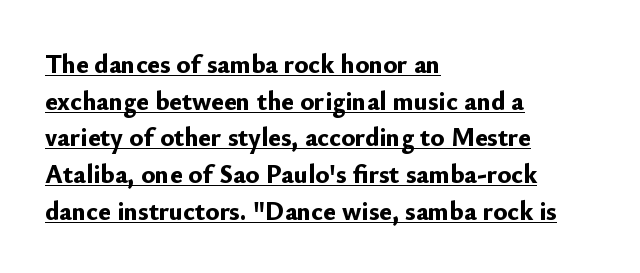
{"italic": "no", "bold": "yes", "underline": "yes", "align": "left", "line_spacing": "normal", "line_spacing_ratio": 1.41, "letter_spacing": "normal", "letter_spacing_em": 0.0, "glyph_px": 26}
